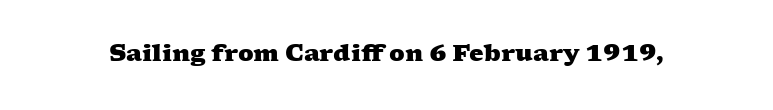
{"bold": "yes", "underline": "no", "letter_spacing": "normal", "letter_spacing_em": 0.0, "glyph_px": 23}
